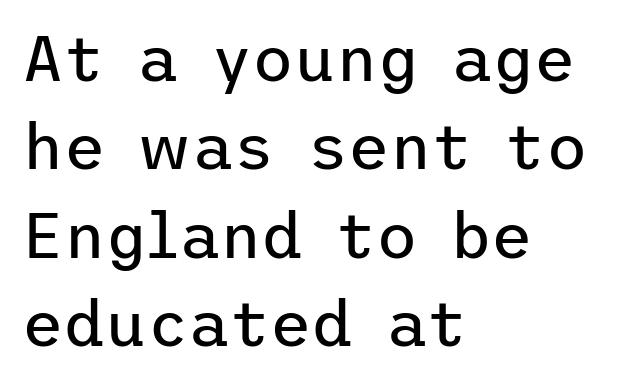
Unlike a traditional serif, this face leaves its strokes unadorned. Reading down the column, the eye jumps a familiar distance to each next line. Style check: upright. Glance below the letters and you will spot only blank space.
